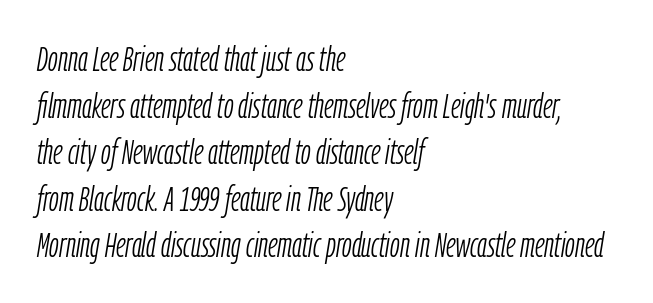
The whole block is typeset with a tilt. The type is set solid horizontally, with unmodified tracking. The passage shown is not bold in any degree. The letters advance in unequal steps, a hallmark of proportional type. Short and long lines alike share a common starting point at left.
